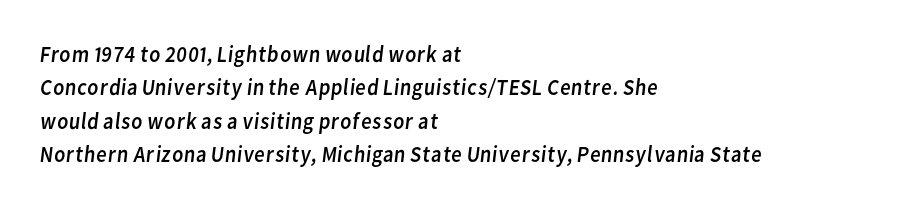
{"bold": "no", "underline": "no", "align": "left", "line_spacing": "normal", "line_spacing_ratio": 1.45, "letter_spacing": "normal", "letter_spacing_em": 0.0, "glyph_px": 23}
